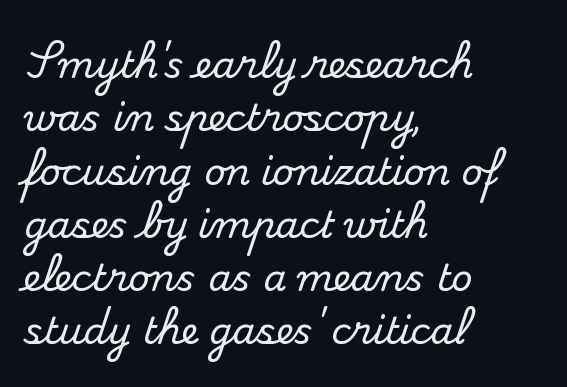
The passage is arranged the way most books set body copy — flush left. The gaps between neighbouring characters are ordinary and unremarkable. The words here are not underlined. The rendering uses natural spacing where letterforms have individual widths.
